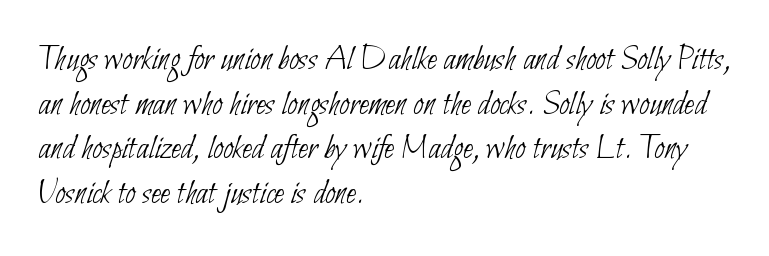
{"serif": "no", "bold": "no", "weight": "thin", "width": "condensed", "stroke_contrast": "low", "x_height": "small", "monospaced": "no", "underline": "no", "align": "left", "line_spacing_ratio": 1.24, "letter_spacing": "normal", "letter_spacing_em": 0.0, "glyph_px": 36}
